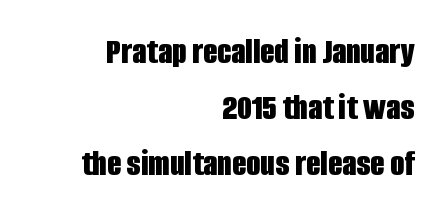
Q: Is the text bold? A: Yes.
Q: Is the text italic (slanted)? A: No, it is upright.
Q: Is the typeface a serif or a sans-serif typeface? A: Sans-serif.
Q: Is the text underlined? A: No.
Q: How is the paragraph aligned? A: Right-aligned.
Q: Is the spacing between letters normal or unusually wide? A: Normal.
Q: Is the spacing between lines tight, normal or loose? A: Normal.
Q: Width (condensed, normal, or wide)? A: Condensed.
Q: Stroke contrast? A: Low.
Q: x-height? A: Large.
Q: Monospaced? A: No.
